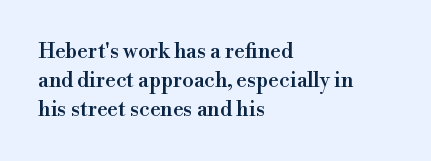
{"italic": "no", "underline": "no", "align": "left", "line_spacing": "normal", "line_spacing_ratio": 1.38, "letter_spacing": "normal", "letter_spacing_em": 0.0, "glyph_px": 21}
